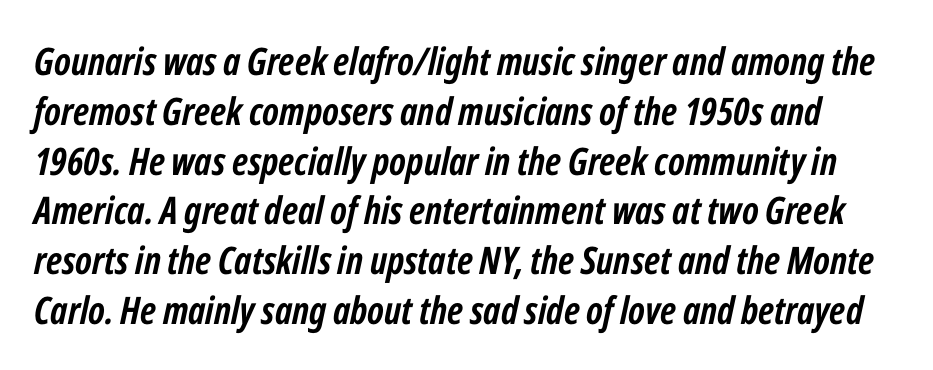
Q: Is the text bold? A: Yes.
Q: Is the text italic (slanted)? A: Yes, it leans right by about 12 degrees.
Q: Is the text underlined? A: No.
Q: Is the spacing between letters normal or unusually wide? A: Normal.
Q: Is the spacing between lines tight, normal or loose? A: Normal.
Q: Width (condensed, normal, or wide)? A: Condensed.
Q: Stroke contrast? A: Low.
Q: x-height? A: Medium.
Q: Monospaced? A: No.
